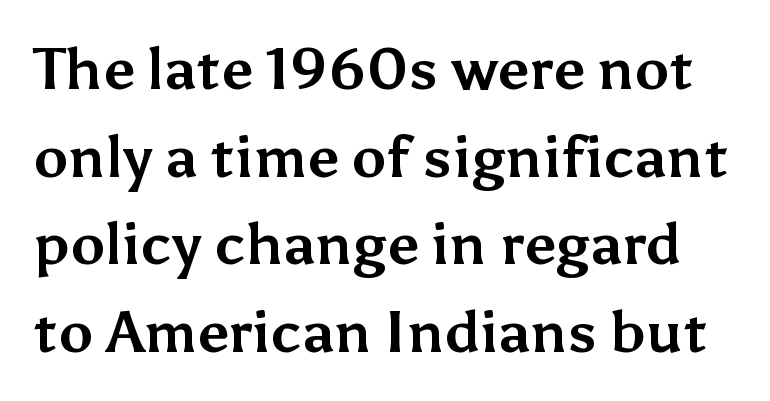
The image shows 58 px bold sans-serif type, upright; set normal line spacing (1.51x), normal letter spacing, not underlined; medium stroke contrast and a medium x-height.
